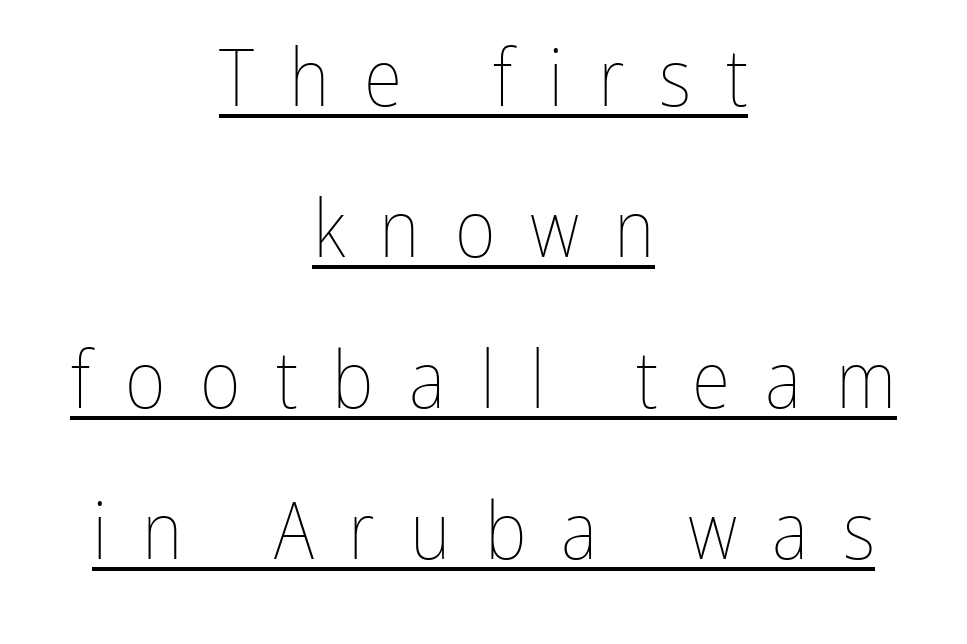
{"italic": "no", "bold": "no", "weight": "thin", "width": "condensed", "stroke_contrast": "low", "x_height": "medium", "monospaced": "no", "underline": "yes", "align": "center", "line_spacing": "loose", "line_spacing_ratio": 1.91, "letter_spacing": "wide", "letter_spacing_em": 0.44, "glyph_px": 79}
